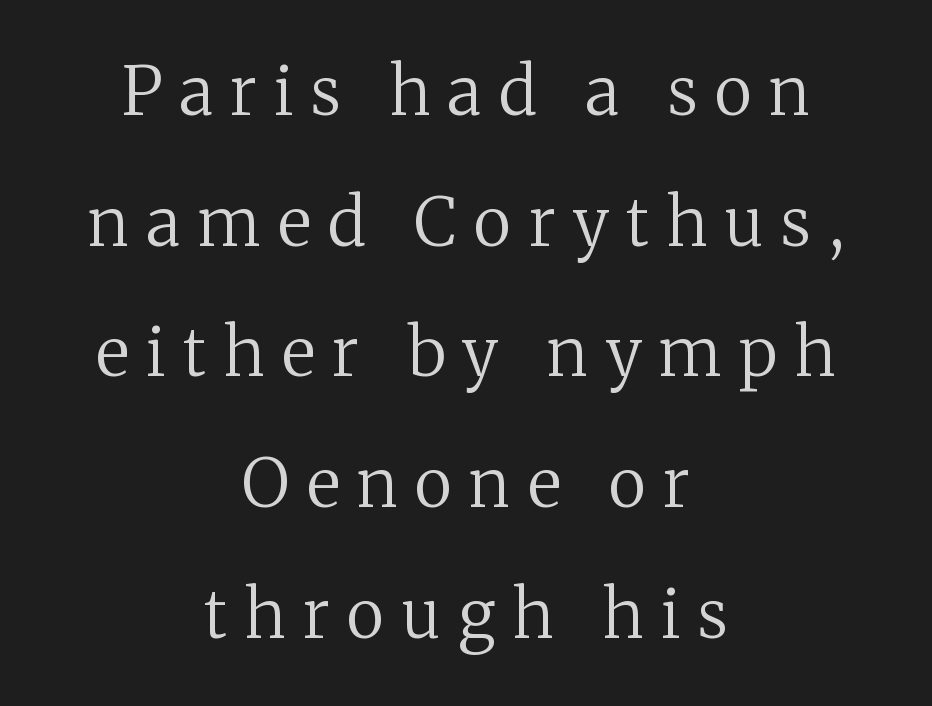
Q: Is the text bold? A: No.
Q: Is the text italic (slanted)? A: No, it is upright.
Q: Is the typeface a serif or a sans-serif typeface? A: Serif.
Q: Is the text underlined? A: No.
Q: How is the paragraph aligned? A: Centered.
Q: Is the spacing between letters normal or unusually wide? A: Unusually wide.
Q: Is the spacing between lines tight, normal or loose? A: Loose.
Q: Width (condensed, normal, or wide)? A: Normal.
Q: Stroke contrast? A: Medium.
Q: x-height? A: Medium.
Q: Monospaced? A: No.
